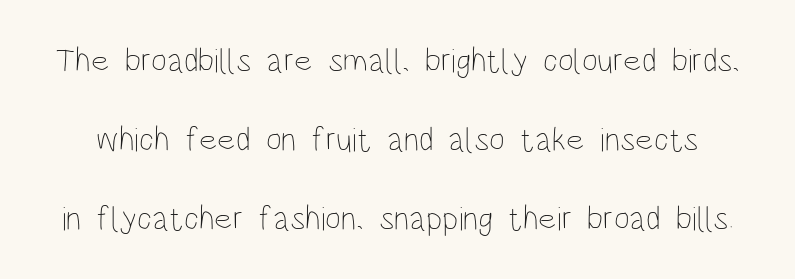
The image shows 34 px thin, condensed type, upright; set loose line spacing (2.32x), normal letter spacing, not underlined; low stroke contrast and a large x-height.
